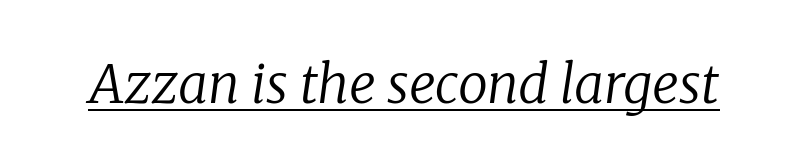
The letters sit at their default tracking, neither squeezed nor spread. The designer went with a serif here, giving each stem small feet. Varying glyph widths throughout — classic text-font behaviour. Every word sits above its own underline. A light-to-regular cut is what we see here.
